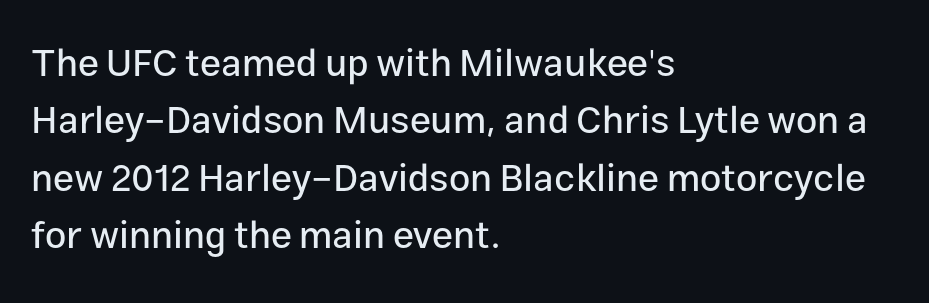
The designer went with a sans here, leaving each stem footless. If you drew a line through each stem, it would be perfectly vertical. Does extra space separate the letters? No, they use regular spacing. Leftover space on each line is placed entirely after the last word. The block of text has a typical density, with ordinary space between rows.
